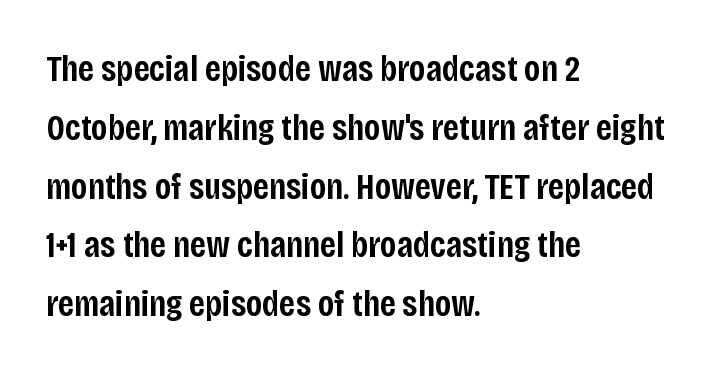
{"serif": "no", "italic": "no", "bold": "semi", "weight": "semibold", "width": "condensed", "stroke_contrast": "low", "x_height": "large", "monospaced": "no", "underline": "no", "align": "left", "line_spacing": "normal", "line_spacing_ratio": 1.59, "letter_spacing": "normal", "letter_spacing_em": 0.0, "glyph_px": 37}
